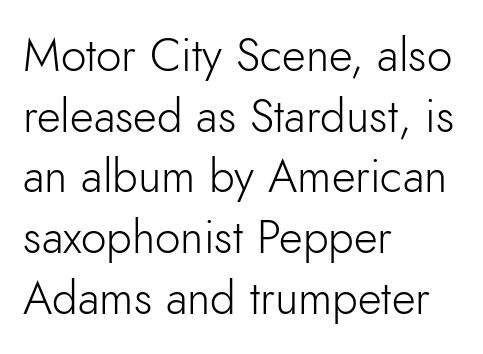
You could not count columns in this text — the font is proportionally spaced. Interline gaps are of average width in this sample. The horizontal fit of the characters is conventional and even. This rendering uses left alignment, leaving the right contour irregular. The text was rendered using a sans face with plain stroke endings.
